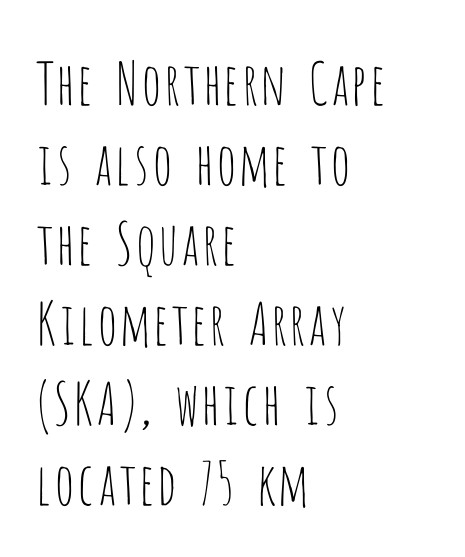
The face used here is rendered with its standard letterfit. Observe the absence of serifs on each vertical stroke in this sample. The lines are quadded left. The weight would be labelled regular, book, light, or lighter still. A typesetter would mark this as roman, not italic.
